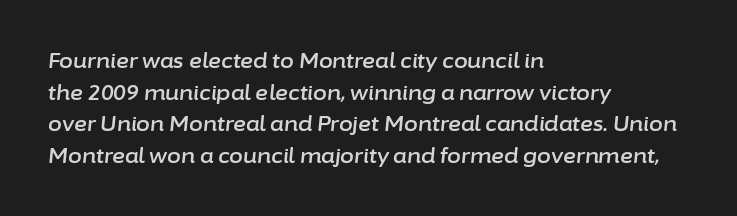
{"italic": "yes", "lean": "right", "slant_degrees": 6, "underline": "no", "align": "left", "line_spacing": "normal", "line_spacing_ratio": 1.58, "letter_spacing": "normal", "letter_spacing_em": 0.0, "glyph_px": 20}
